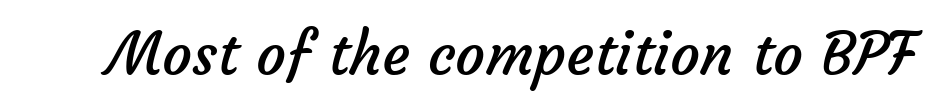
This rendering employs a face without finishing strokes, i.e., a sans-serif. Ink coverage per letter is moderate at most. Each letter keeps its own natural width here, so spacing adapts to shape. Descenders are the only things crossing below the line.
